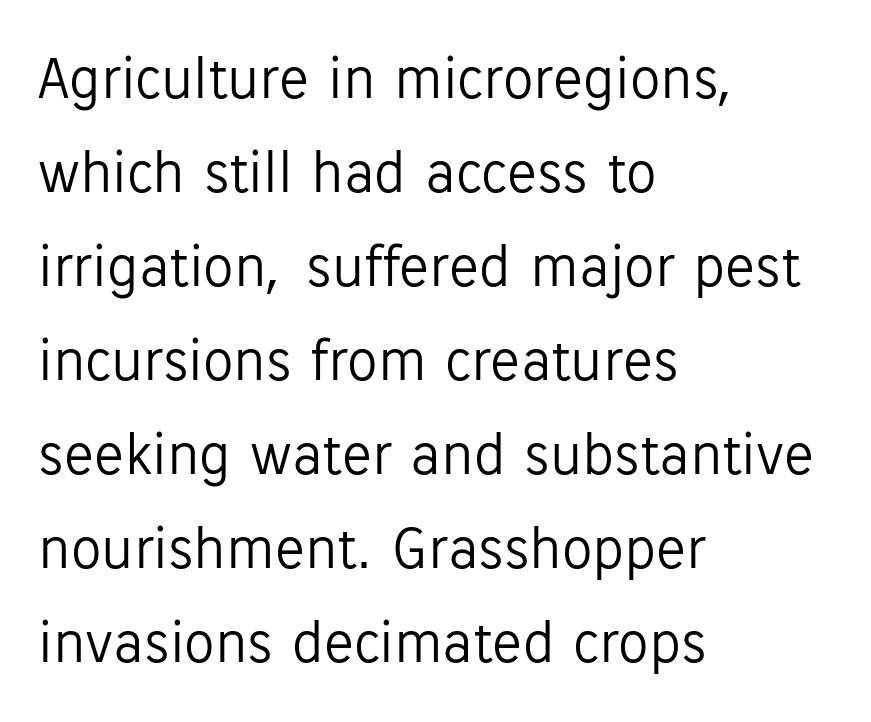
Q: Is the text bold? A: No.
Q: Is the text italic (slanted)? A: No, it is upright.
Q: Is the typeface a serif or a sans-serif typeface? A: Sans-serif.
Q: Is the text underlined? A: No.
Q: How is the paragraph aligned? A: Left-aligned.
Q: Is the spacing between letters normal or unusually wide? A: Normal.
Q: Is the spacing between lines tight, normal or loose? A: Normal.
Q: Width (condensed, normal, or wide)? A: Normal.
Q: Stroke contrast? A: Low.
Q: x-height? A: Medium.
Q: Monospaced? A: No.
